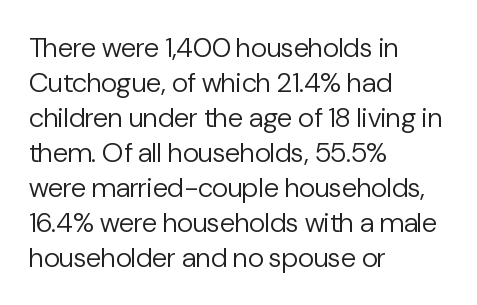
{"serif": "no", "italic": "no", "bold": "no", "weight": "regular", "width": "normal", "stroke_contrast": "low", "x_height": "medium", "monospaced": "no", "underline": "no", "align": "left", "line_spacing": "normal", "line_spacing_ratio": 1.25, "letter_spacing": "normal", "letter_spacing_em": 0.0, "glyph_px": 28}
